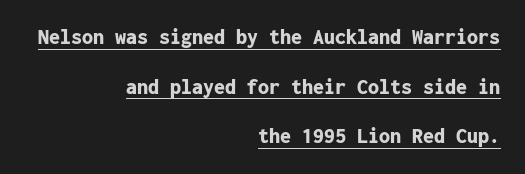
{"italic": "no", "bold": "yes", "underline": "yes", "align": "right", "line_spacing": "loose", "line_spacing_ratio": 2.26, "letter_spacing": "normal", "letter_spacing_em": 0.0, "glyph_px": 22}
